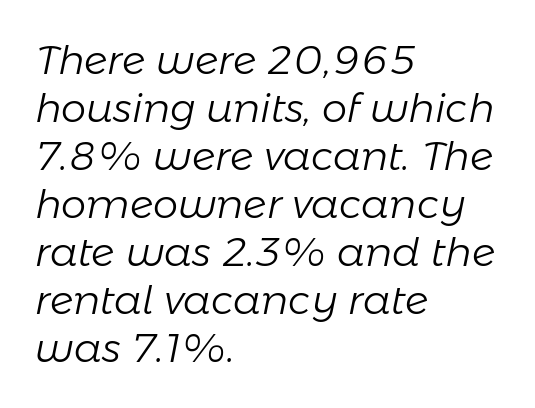
{"italic": "yes", "lean": "right", "slant_degrees": 11, "bold": "no", "weight": "light", "width": "normal", "stroke_contrast": "low", "x_height": "medium", "monospaced": "no", "underline": "no", "align": "left", "line_spacing_ratio": 1.2, "letter_spacing": "normal", "letter_spacing_em": 0.0, "glyph_px": 40}
